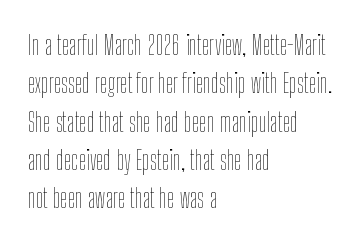
The image shows 27 px text type, upright; set left-aligned, normal line spacing (1.42x), normal letter spacing, not underlined.
